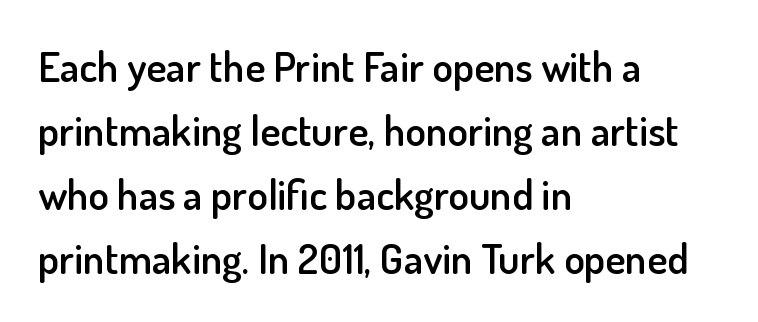
Caption: multi-line text, flush left, ragged right. Type style note: lacks serifs. Looks like regular typesetting: each glyph gets only the width it needs. The specimen omits any rule beneath the text block's lines.
